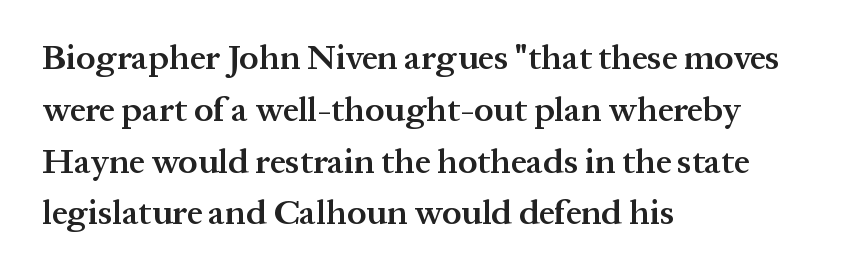
Students, this is semibold: more ink than regular, less than bold. Each word holds together tightly as a unit, with standard inter-letter gaps. What's the leading like? Ordinary, nothing unusual. Every stem runs plumb, perpendicular to the baseline.
